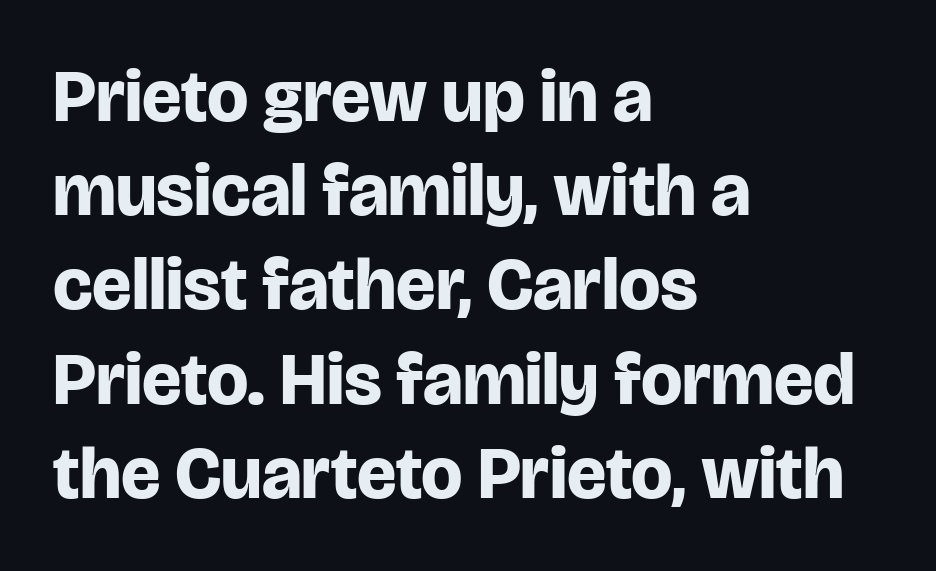
The image shows 73 px bold sans-serif type, upright; set left-aligned, normal line spacing (1.29x), normal letter spacing, not underlined; low stroke contrast and a large x-height.
